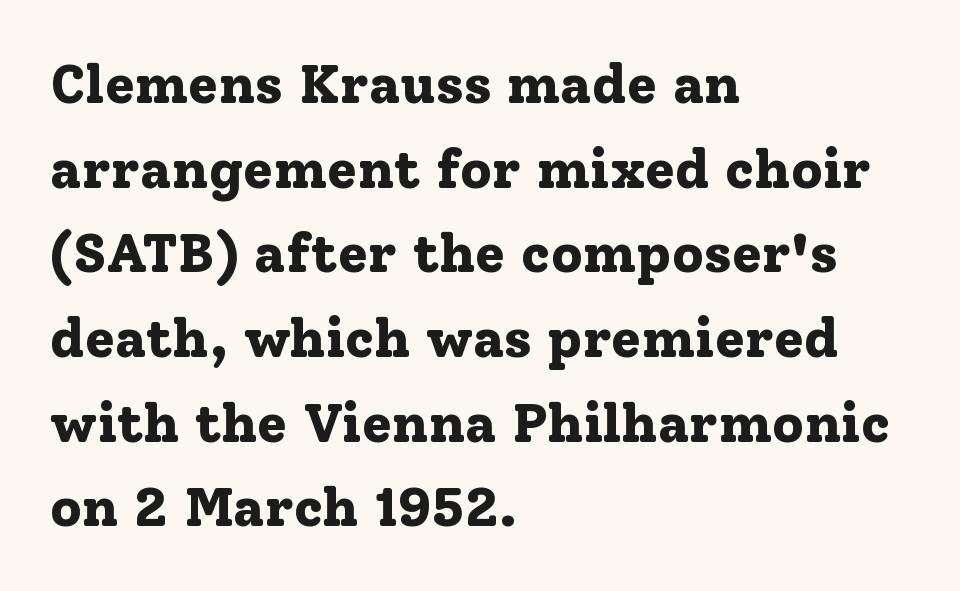
{"serif": "yes", "italic": "no", "bold": "yes", "weight": "bold", "width": "normal", "stroke_contrast": "low", "x_height": "medium", "monospaced": "no", "underline": "no", "align": "left", "line_spacing": "normal", "line_spacing_ratio": 1.54, "letter_spacing": "normal", "letter_spacing_em": 0.0, "glyph_px": 55}
